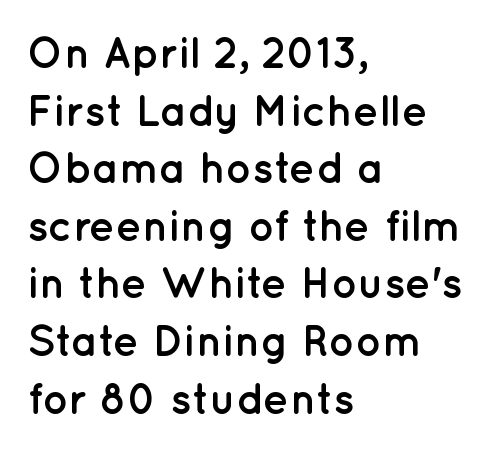
The image shows 43 px semibold sans-serif type, upright; set left-aligned, normal line spacing (1.34x), normal letter spacing, not underlined; low stroke contrast and a medium x-height.
